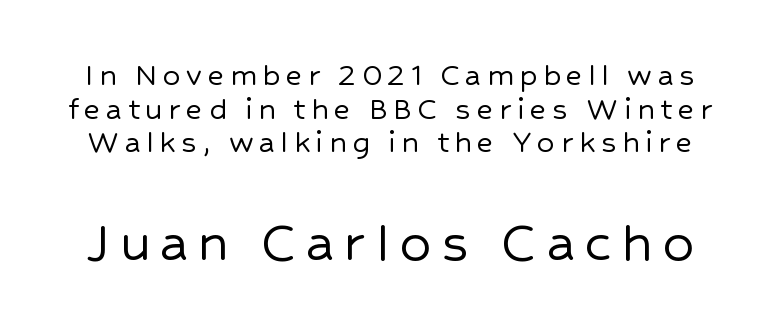
Q: Is the text italic (slanted)? A: No, it is upright.
Q: Is the typeface a serif or a sans-serif typeface? A: Sans-serif.
Q: Is the text underlined? A: No.
Q: Is the spacing between lines tight, normal or loose? A: Tight.
Q: Which block of text is set in a larger size, the first (top) or the second (bottom)? A: The second (bottom) one.
Q: Width (condensed, normal, or wide)? A: Normal.
Q: Stroke contrast? A: Low.
Q: x-height? A: Medium.
Q: Monospaced? A: No.
